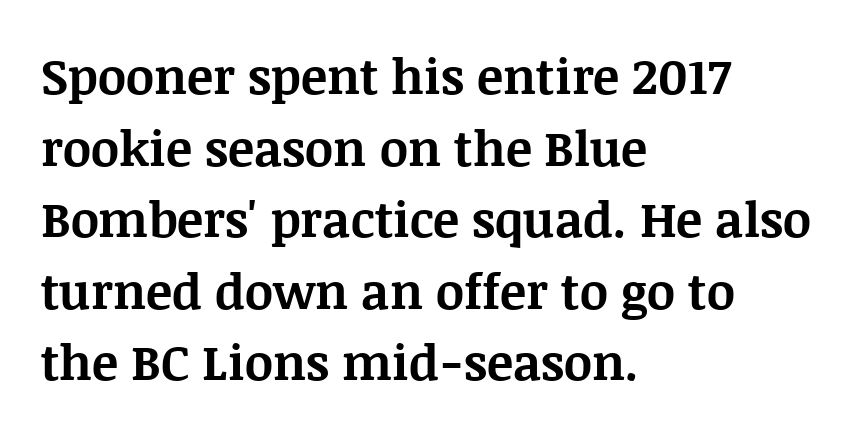
{"serif": "yes", "italic": "no", "bold": "yes", "weight": "bold", "width": "normal", "stroke_contrast": "medium", "x_height": "large", "monospaced": "no", "underline": "no", "align": "left", "line_spacing": "normal", "line_spacing_ratio": 1.46, "letter_spacing": "normal", "letter_spacing_em": 0.0, "glyph_px": 49}
